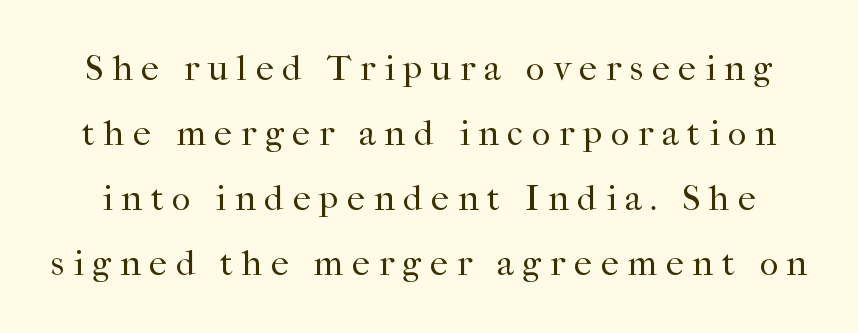
{"serif": "yes", "italic": "no", "bold": "no", "weight": "regular", "width": "normal", "stroke_contrast": "high", "x_height": "medium", "monospaced": "no", "underline": "no", "line_spacing_ratio": 1.81, "letter_spacing": "wide", "letter_spacing_em": 0.24, "glyph_px": 36}
